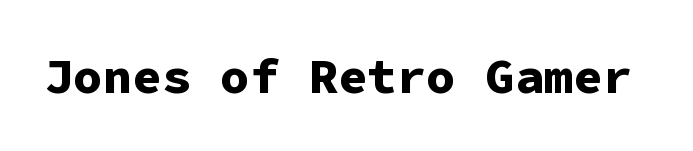
Q: Is the text bold? A: Yes.
Q: Is the text italic (slanted)? A: No, it is upright.
Q: Is the typeface a serif or a sans-serif typeface? A: Sans-serif.
Q: Is the text underlined? A: No.
Q: Is the spacing between letters normal or unusually wide? A: Normal.
Q: Width (condensed, normal, or wide)? A: Normal.
Q: Stroke contrast? A: Low.
Q: x-height? A: Medium.
Q: Monospaced? A: Yes.
